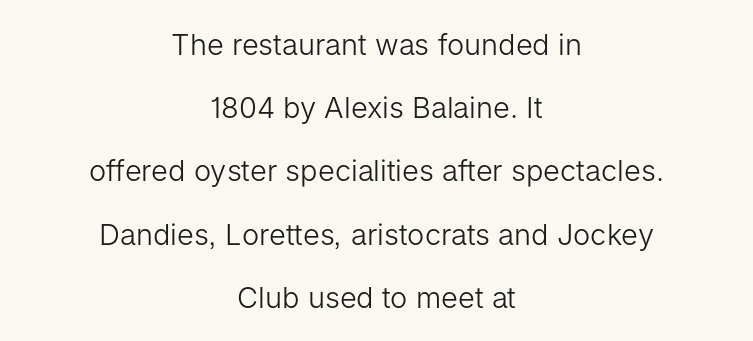
The image shows 29 px light sans-serif type, upright; set centered, loose line spacing (2.18x), normal letter spacing, not underlined; low stroke contrast and a medium x-height.
